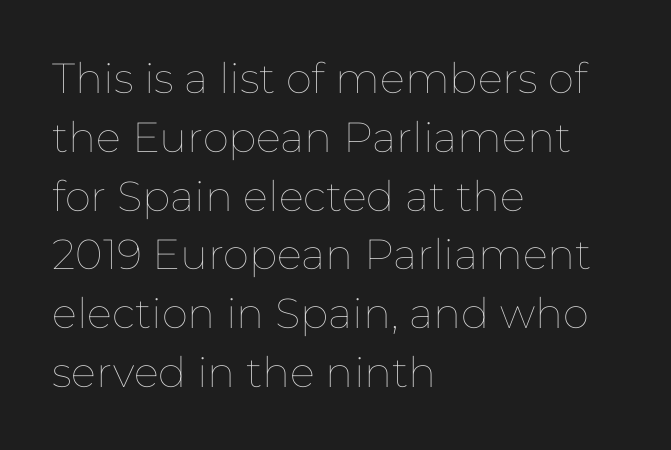
The image shows 42 px thin type, upright; set left-aligned, normal line spacing (1.4x), normal letter spacing, not underlined; low stroke contrast and a medium x-height.
